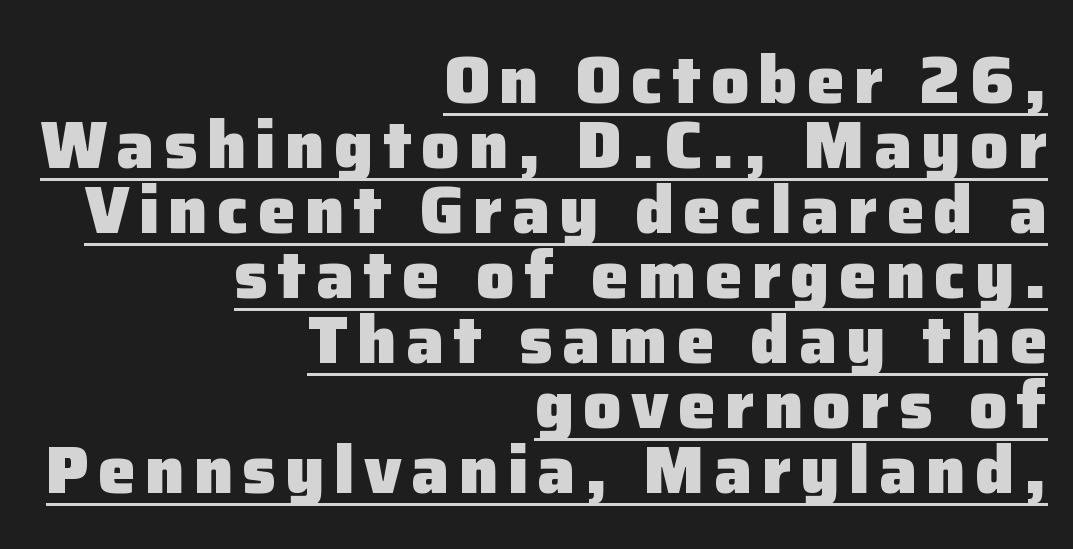
The image shows 67 px heavy sans-serif type, upright; set right-aligned, tight line spacing (0.97x), underlined; low stroke contrast and a medium x-height.
